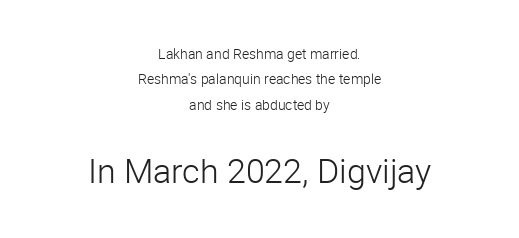
Q: Is the text bold? A: No.
Q: Is the text italic (slanted)? A: No, it is upright.
Q: Is the typeface a serif or a sans-serif typeface? A: Sans-serif.
Q: Is the text underlined? A: No.
Q: How is the paragraph aligned? A: Centered.
Q: Is the spacing between letters normal or unusually wide? A: Normal.
Q: Which block of text is set in a larger size, the first (top) or the second (bottom)? A: The second (bottom) one.
Q: Width (condensed, normal, or wide)? A: Normal.
Q: Stroke contrast? A: Low.
Q: x-height? A: Medium.
Q: Monospaced? A: No.
